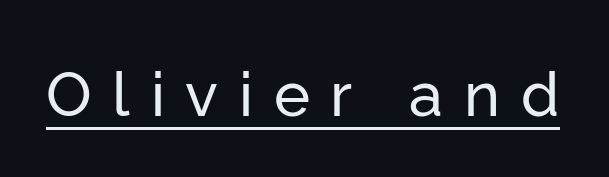
The image shows 61 px sans-serif type, upright; set unusually wide letter spacing (+0.34 em), underlined; low stroke contrast and a medium x-height.
